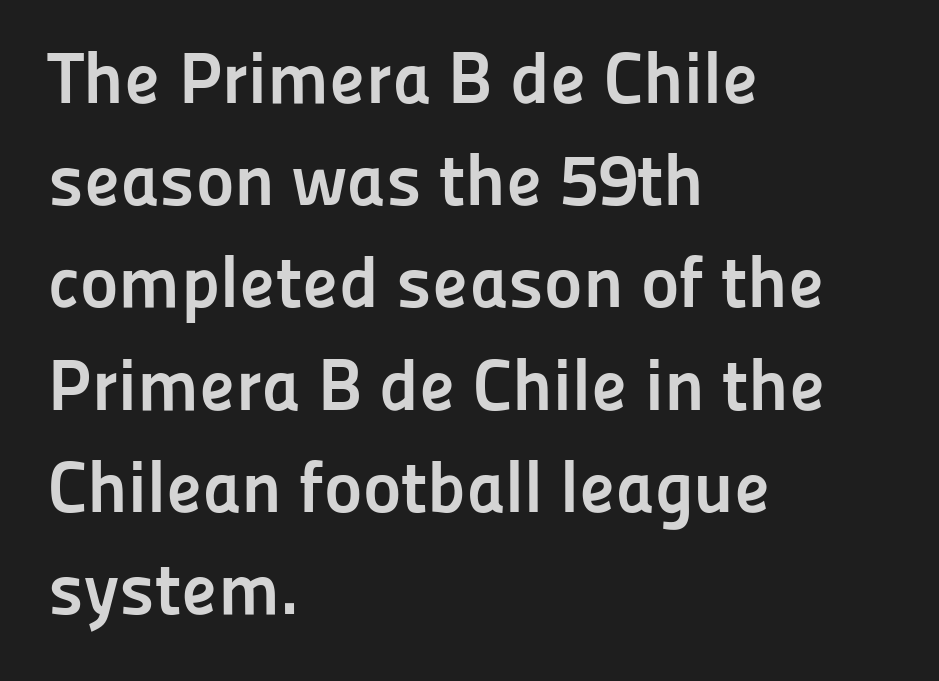
The rendering keeps characters at their native spacing. Anything drawn beneath the words? Only blank space. Caption: multi-line text, flush left, ragged right. If you drew a line through each stem, it would be perfectly vertical. Baseline-to-baseline distance is the conventional proportion of letter height.
